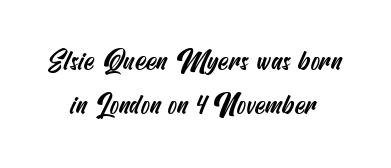
The space directly below the letters is spotless. Compared with a flush-left layout, this one balances lines on the center instead. Baseline-to-baseline distance is the conventional proportion of letter height. The letters sit at their default tracking, neither squeezed nor spread.
